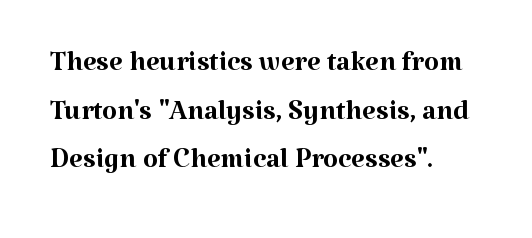
No extra ink here — the face is not bold. Glyph-to-glyph distance matches everyday printed text. Posture: straight, roman, zero tilt. Unmarked baselines from the first word to the last. Caption: multi-line text, flush left, ragged right.
